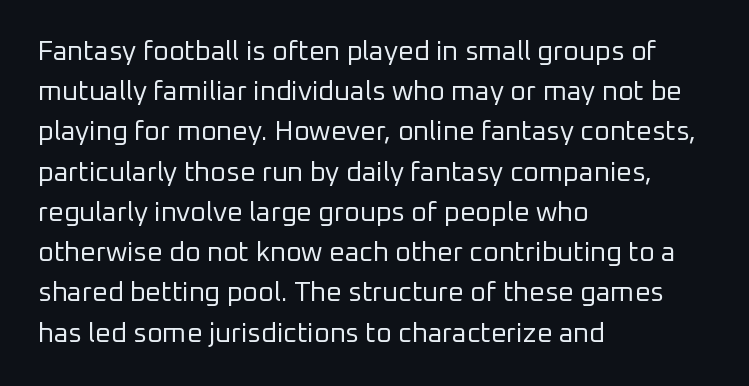
{"italic": "no", "bold": "no", "underline": "no", "align": "left", "line_spacing": "normal", "line_spacing_ratio": 1.49, "letter_spacing": "normal", "letter_spacing_em": 0.0, "glyph_px": 27}
